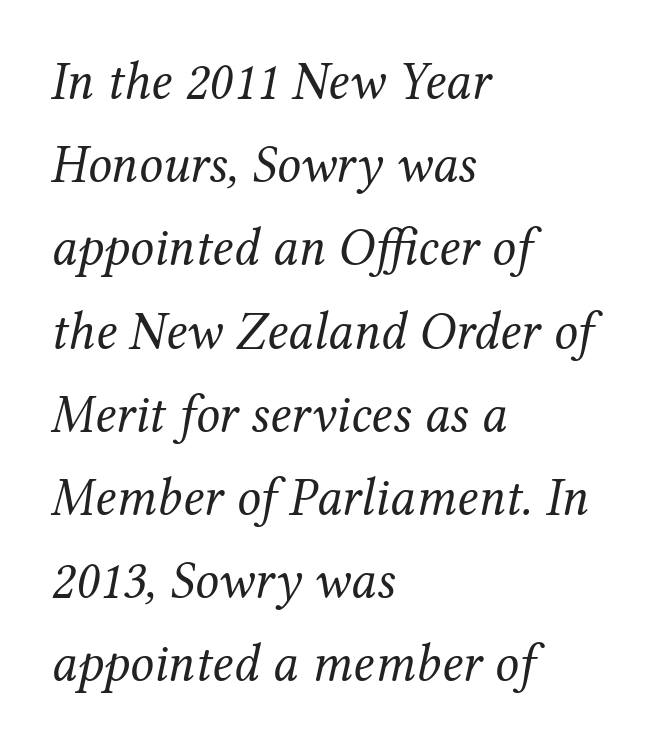
Q: Is the text bold? A: No.
Q: Is the text italic (slanted)? A: Yes, it leans right by about 12 degrees.
Q: Is the typeface a serif or a sans-serif typeface? A: Serif.
Q: Is the text underlined? A: No.
Q: How is the paragraph aligned? A: Left-aligned.
Q: Is the spacing between letters normal or unusually wide? A: Normal.
Q: Is the spacing between lines tight, normal or loose? A: Normal.
Q: Width (condensed, normal, or wide)? A: Normal.
Q: Stroke contrast? A: Medium.
Q: x-height? A: Medium.
Q: Monospaced? A: No.
